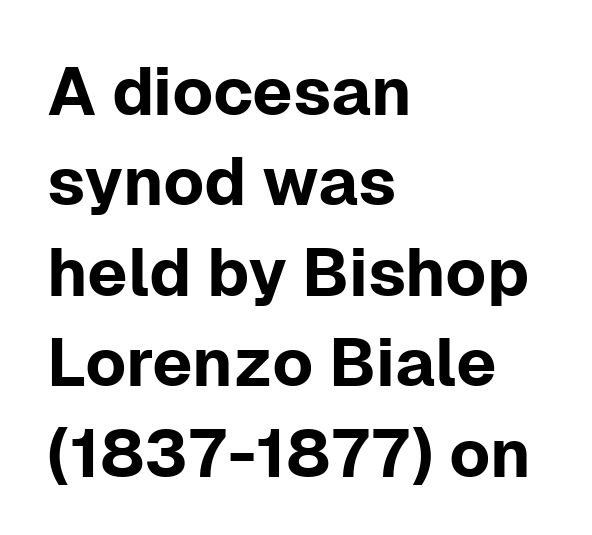
The image shows 67 px sans-serif type, upright; set left-aligned, normal line spacing (1.35x), normal letter spacing, not underlined; low stroke contrast and a medium x-height.
